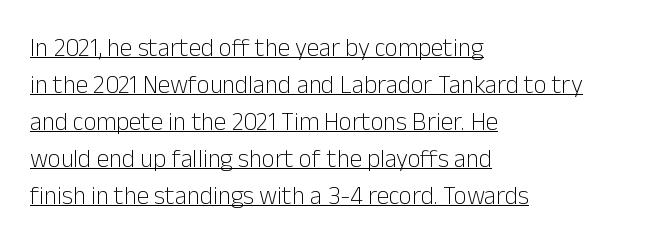
The image shows 25 px text type, upright; set left-aligned, normal line spacing (1.48x), normal letter spacing, underlined.
